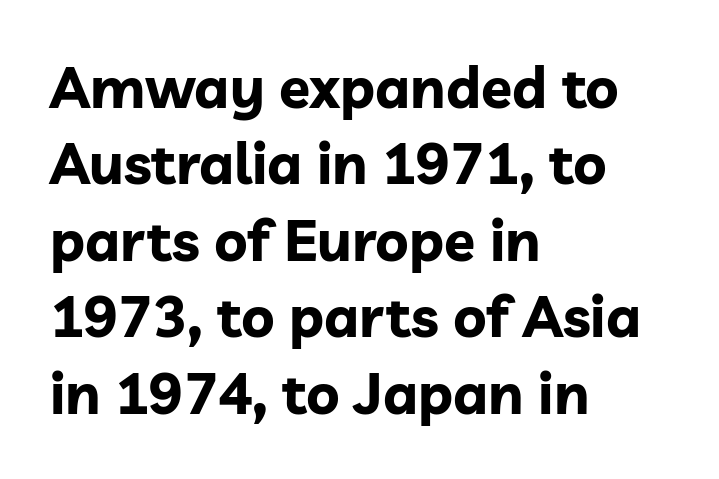
Students, this is bold: see how much ink each stroke carries. Serif or sans? Sans — the stroke terminals are bare. When letters stand straight like this, we call the style roman or upright. Here the designer chose a conventional face with non-uniform glyph widths. These lines are set flush left with a ragged right edge.
